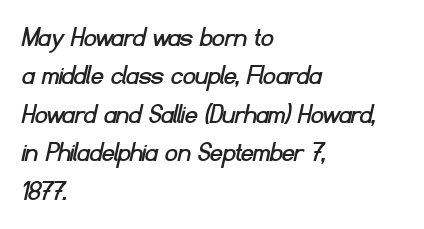
Q: Is the typeface a serif or a sans-serif typeface? A: Sans-serif.
Q: Is the text underlined? A: No.
Q: How is the paragraph aligned? A: Left-aligned.
Q: Is the spacing between letters normal or unusually wide? A: Normal.
Q: Is the spacing between lines tight, normal or loose? A: Normal.
Q: Width (condensed, normal, or wide)? A: Normal.
Q: Stroke contrast? A: Low.
Q: x-height? A: Small.
Q: Monospaced? A: No.
